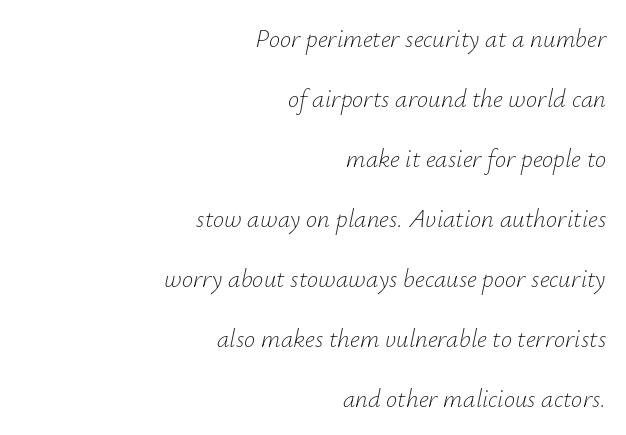
The image shows 25 px text type, italic (leaning right); set right-aligned, loose line spacing (2.4x), normal letter spacing, not underlined.
